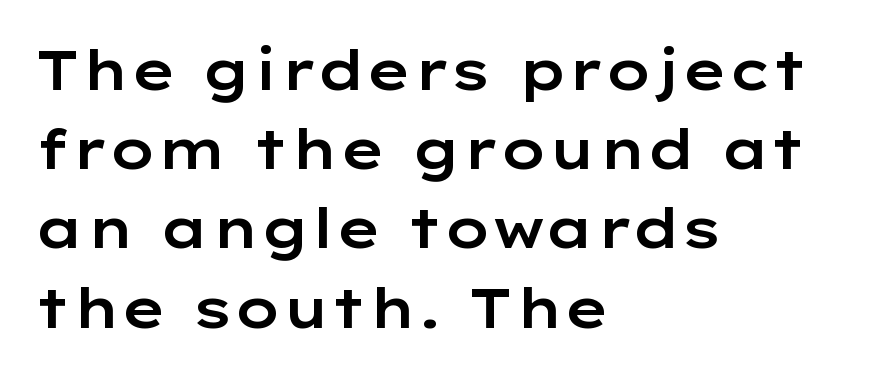
{"serif": "no", "italic": "no", "width": "wide", "stroke_contrast": "low", "x_height": "medium", "monospaced": "no", "underline": "no", "align": "left", "line_spacing": "normal", "line_spacing_ratio": 1.44, "letter_spacing": "normal", "letter_spacing_em": 0.0, "glyph_px": 55}
